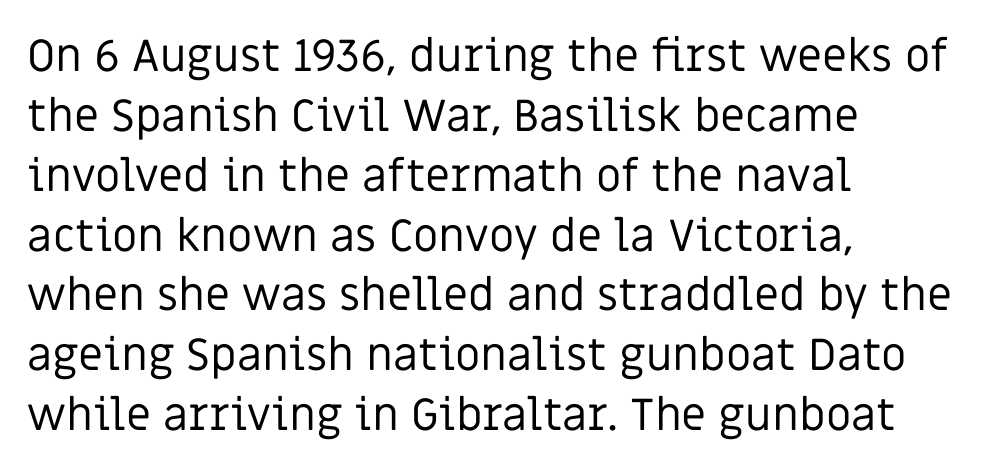
{"serif": "no", "italic": "no", "bold": "no", "weight": "regular", "width": "normal", "stroke_contrast": "low", "x_height": "large", "monospaced": "no", "underline": "no", "align": "left", "line_spacing": "normal", "line_spacing_ratio": 1.33, "letter_spacing": "normal", "letter_spacing_em": 0.0, "glyph_px": 45}
